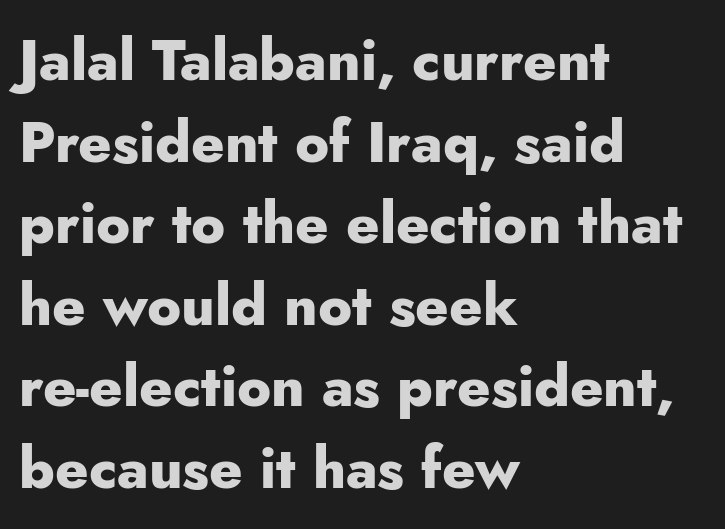
The image shows 57 px heavy sans-serif type, upright; set left-aligned, normal line spacing (1.43x), normal letter spacing, not underlined; low stroke contrast and a small x-height.
